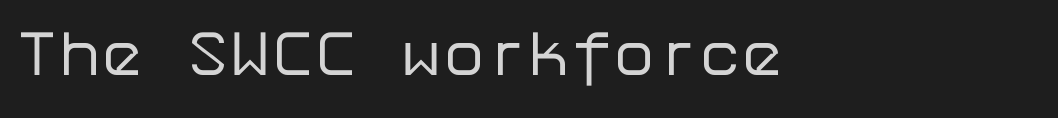
{"serif": "no", "italic": "no", "bold": "no", "weight": "regular", "width": "normal", "stroke_contrast": "low", "x_height": "medium", "underline": "no", "letter_spacing": "normal", "letter_spacing_em": 0.0, "glyph_px": 64}
